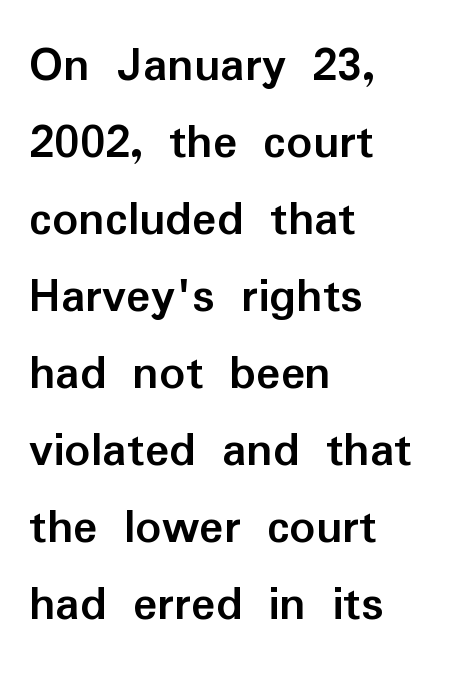
Students, note that the glyphs here touch the page at normal intervals. Character widths vary here, with narrow letters taking less room than wide ones. Is the block centered? No — it sits flush against the left margin. Each letter's strokes conclude bluntly, with no projecting serifs. How heavy is the stroke? Heavy — this is a bold.
